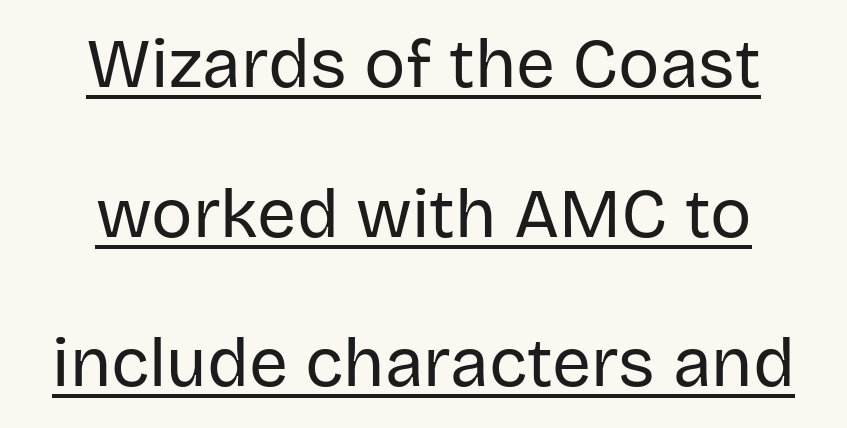
The image shows 69 px regular-weight sans-serif type, upright; set centered, loose line spacing (2.17x), normal letter spacing, underlined; low stroke contrast and a large x-height.
